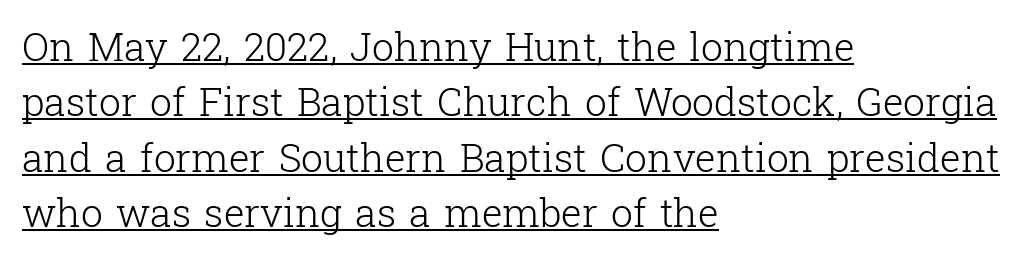
The image shows 39 px light serif type, upright; set left-aligned, normal line spacing (1.42x), normal letter spacing, underlined; low stroke contrast and a medium x-height.
